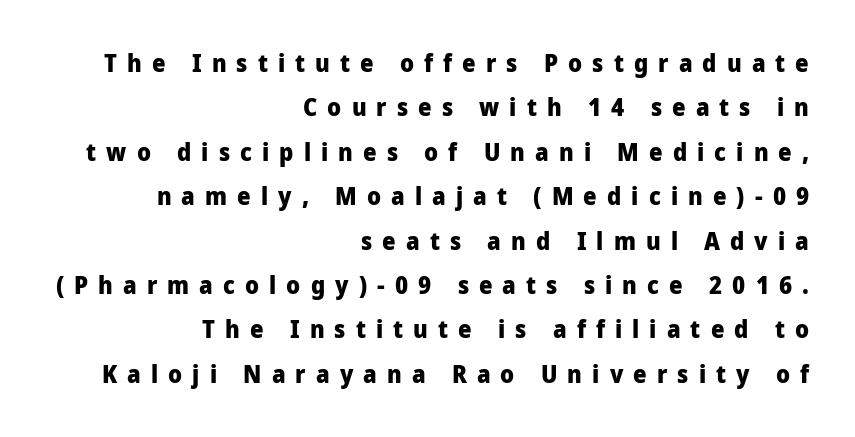
I'd describe the lettering as bold — thick and assertive. Is the block centered? No — it sits flush against the right margin. This rendering widens character spacing well past its baseline value. Upright lettering throughout.
